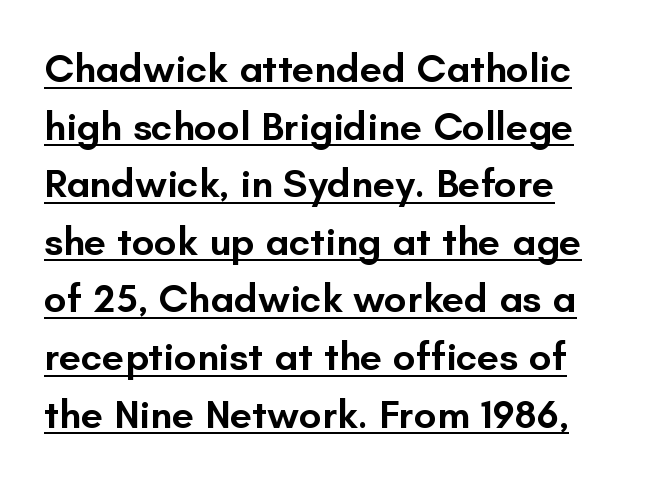
{"serif": "no", "italic": "no", "bold": "semi", "weight": "semibold", "width": "normal", "stroke_contrast": "low", "x_height": "small", "monospaced": "no", "underline": "yes", "align": "left", "line_spacing": "normal", "line_spacing_ratio": 1.44, "letter_spacing": "normal", "letter_spacing_em": 0.0, "glyph_px": 40}
